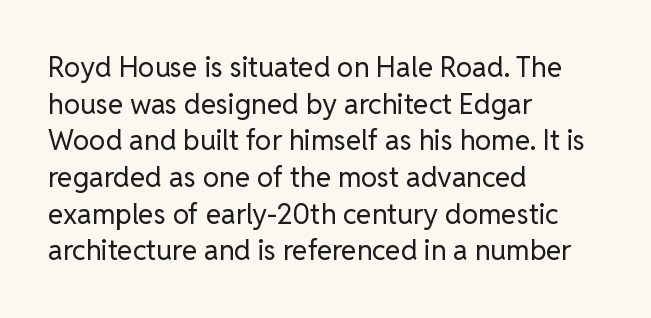
The image shows 28 px regular-weight sans-serif type, upright; set left-aligned, normal line spacing (1.31x), normal letter spacing, not underlined; low stroke contrast and a medium x-height.
